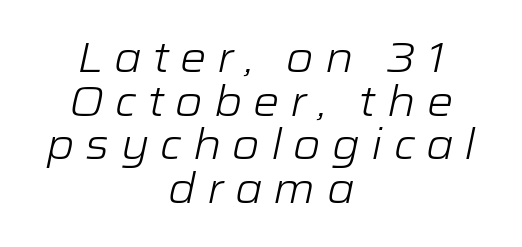
Q: Is the text bold? A: No.
Q: Is the text italic (slanted)? A: Yes, it leans right by about 12 degrees.
Q: Is the text underlined? A: No.
Q: How is the paragraph aligned? A: Centered.
Q: Is the spacing between letters normal or unusually wide? A: Unusually wide.
Q: Is the spacing between lines tight, normal or loose? A: Tight.
Q: Width (condensed, normal, or wide)? A: Wide.
Q: Stroke contrast? A: Low.
Q: x-height? A: Medium.
Q: Monospaced? A: No.
